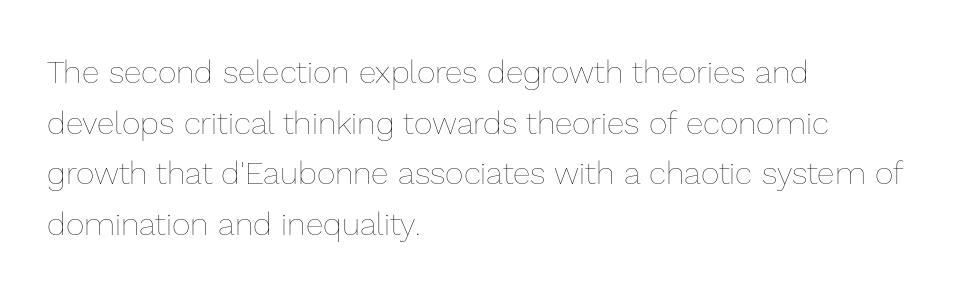
Q: Is the text bold? A: No.
Q: Is the text italic (slanted)? A: No, it is upright.
Q: Is the text underlined? A: No.
Q: How is the paragraph aligned? A: Left-aligned.
Q: Is the spacing between letters normal or unusually wide? A: Normal.
Q: Is the spacing between lines tight, normal or loose? A: Normal.
Q: Width (condensed, normal, or wide)? A: Normal.
Q: x-height? A: Medium.
Q: Monospaced? A: No.
